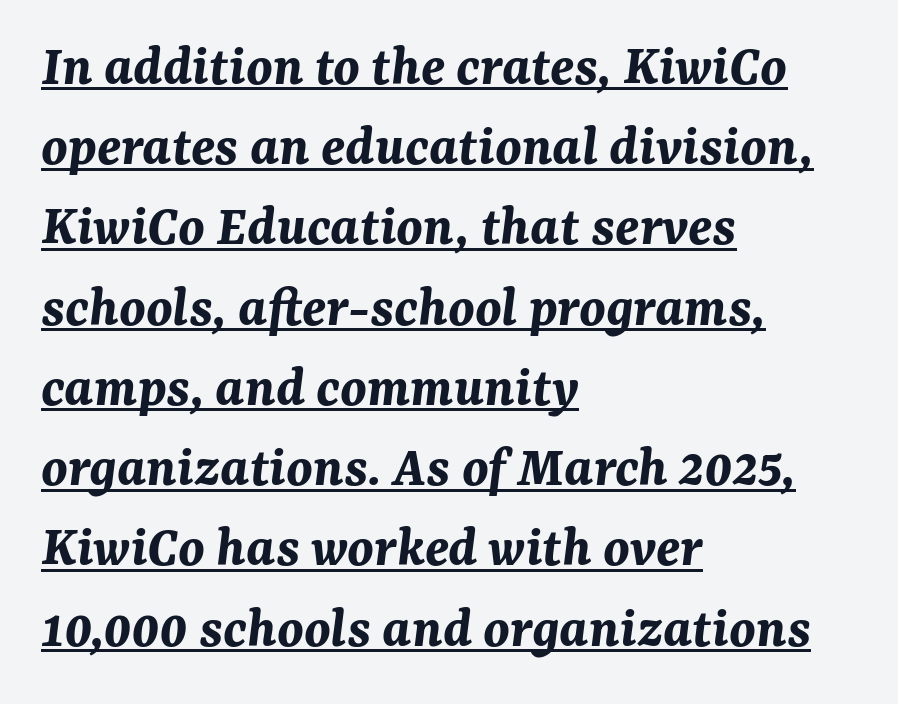
The image shows 59 px bold type, italic (leaning right); set left-aligned, normal line spacing (1.36x), normal letter spacing, underlined; medium stroke contrast and a medium x-height.
